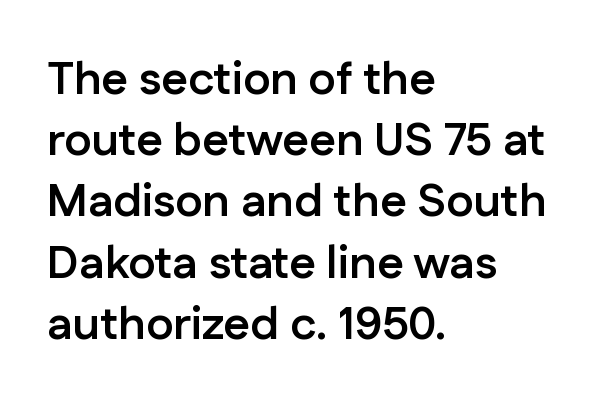
{"serif": "no", "italic": "no", "bold": "yes", "weight": "semibold", "width": "normal", "stroke_contrast": "low", "x_height": "medium", "monospaced": "no", "underline": "no", "align": "left", "line_spacing": "normal", "line_spacing_ratio": 1.33, "letter_spacing": "normal", "letter_spacing_em": 0.0, "glyph_px": 46}
